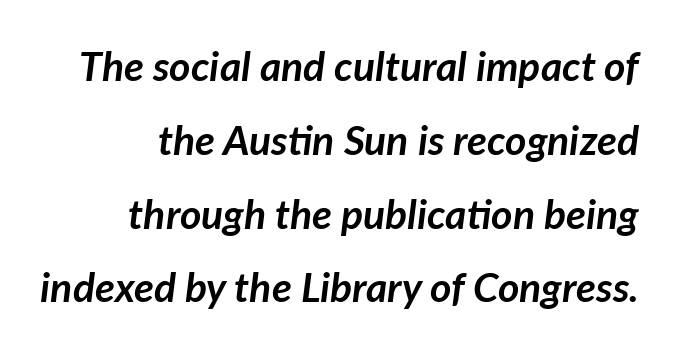
The image shows 41 px semibold type, italic (leaning right); set line spacing 1.8x, normal letter spacing, not underlined; low stroke contrast and a medium x-height.
